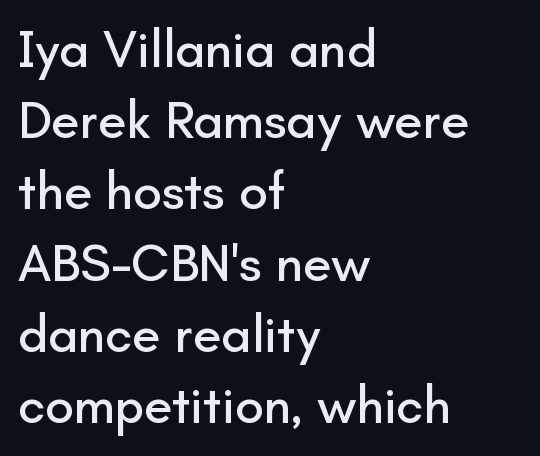
{"serif": "no", "italic": "no", "width": "normal", "stroke_contrast": "low", "x_height": "small", "monospaced": "no", "underline": "no", "align": "left", "line_spacing": "normal", "line_spacing_ratio": 1.37, "letter_spacing": "normal", "letter_spacing_em": 0.0, "glyph_px": 52}
